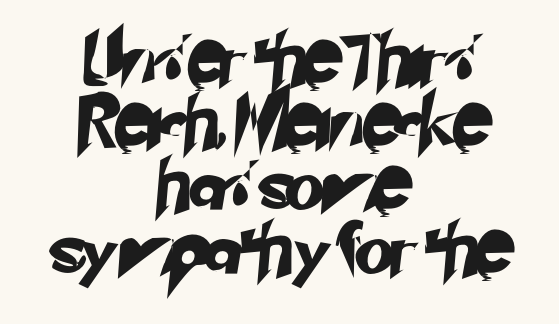
Q: Is the typeface a serif or a sans-serif typeface? A: Sans-serif.
Q: Is the text underlined? A: No.
Q: How is the paragraph aligned? A: Centered.
Q: Is the spacing between letters normal or unusually wide? A: Normal.
Q: Width (condensed, normal, or wide)? A: Normal.
Q: Stroke contrast? A: Low.
Q: x-height? A: Small.
Q: Monospaced? A: No.
